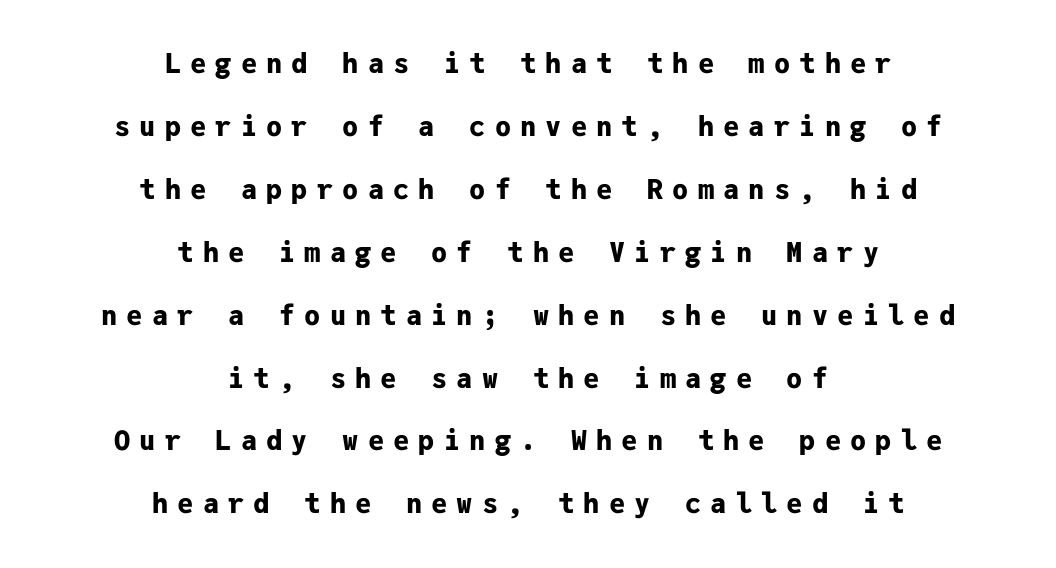
Compared with an ordinary text face, these strokes are far heavier — a full bold. The passage shown stacks its lines with a broad gap. The typography opts for an upright posture over an oblique one. A student would call this center alignment; a typographer would say set centered. Here the glyphs are tracked loosely, breaking word shapes into spaced letters.
